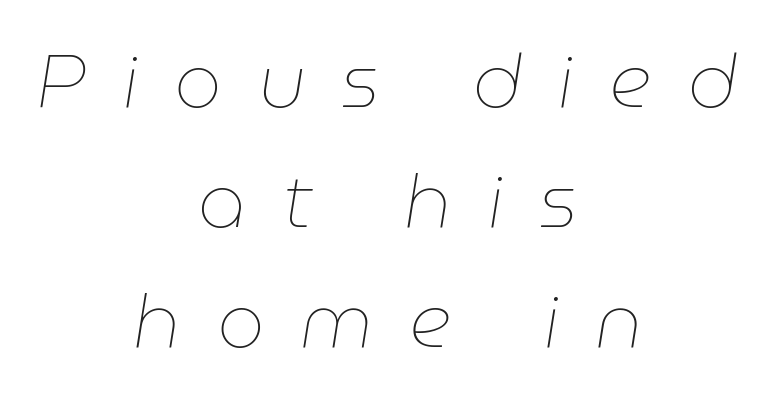
Q: Is the text bold? A: No.
Q: Is the text italic (slanted)? A: Yes, it leans right by about 9 degrees.
Q: Is the text underlined? A: No.
Q: How is the paragraph aligned? A: Centered.
Q: Is the spacing between letters normal or unusually wide? A: Unusually wide.
Q: Is the spacing between lines tight, normal or loose? A: Normal.
Q: Width (condensed, normal, or wide)? A: Normal.
Q: Stroke contrast? A: Low.
Q: x-height? A: Medium.
Q: Monospaced? A: No.
